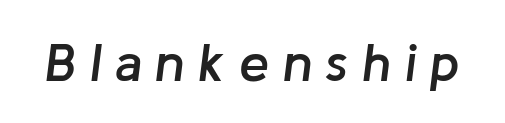
Q: Is the text bold? A: Semi-bold.
Q: Is the text italic (slanted)? A: Yes, it leans right by about 8 degrees.
Q: Is the text underlined? A: No.
Q: Is the spacing between letters normal or unusually wide? A: Unusually wide.
Q: Width (condensed, normal, or wide)? A: Normal.
Q: Stroke contrast? A: Low.
Q: x-height? A: Medium.
Q: Monospaced? A: No.
